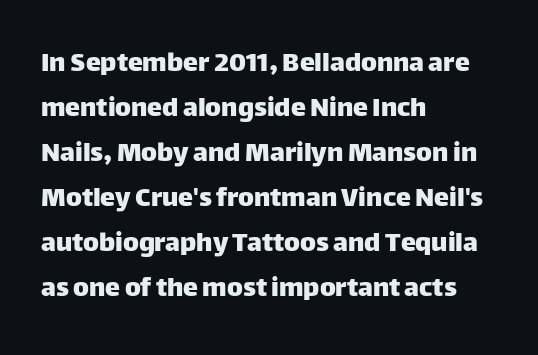
The image shows 30 px sans-serif type, upright; set left-aligned, normal line spacing (1.5x), normal letter spacing, not underlined; low stroke contrast and a large x-height.
